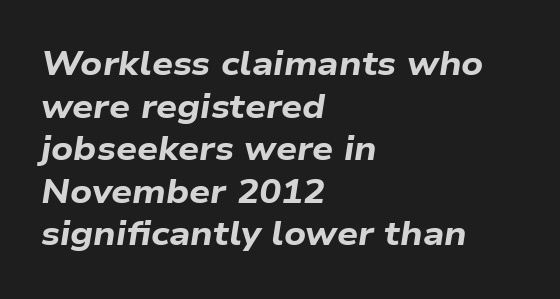
Q: Is the text bold? A: Yes.
Q: Is the text italic (slanted)? A: Yes, it leans right by about 9 degrees.
Q: Is the text underlined? A: No.
Q: How is the paragraph aligned? A: Left-aligned.
Q: Is the spacing between letters normal or unusually wide? A: Normal.
Q: Is the spacing between lines tight, normal or loose? A: Normal.
Q: Width (condensed, normal, or wide)? A: Wide.
Q: Stroke contrast? A: Low.
Q: x-height? A: Medium.
Q: Monospaced? A: No.
